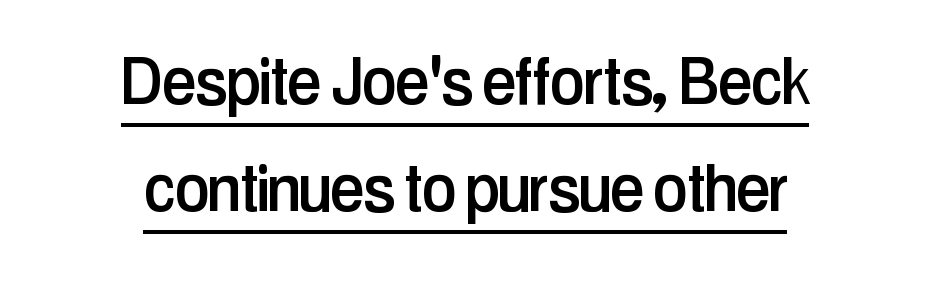
Q: Is the text italic (slanted)? A: No, it is upright.
Q: Is the typeface a serif or a sans-serif typeface? A: Sans-serif.
Q: Is the text underlined? A: Yes.
Q: How is the paragraph aligned? A: Centered.
Q: Is the spacing between letters normal or unusually wide? A: Normal.
Q: Is the spacing between lines tight, normal or loose? A: Normal.
Q: Width (condensed, normal, or wide)? A: Condensed.
Q: Stroke contrast? A: Low.
Q: x-height? A: Medium.
Q: Monospaced? A: No.
